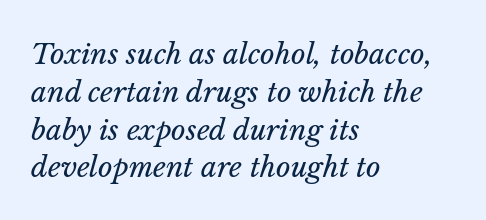
Q: Is the text bold? A: No.
Q: Is the text italic (slanted)? A: Yes, it leans right by about 14 degrees.
Q: Is the text underlined? A: No.
Q: How is the paragraph aligned? A: Left-aligned.
Q: Is the spacing between letters normal or unusually wide? A: Normal.
Q: Is the spacing between lines tight, normal or loose? A: Normal.
Q: Width (condensed, normal, or wide)? A: Normal.
Q: Stroke contrast? A: Low.
Q: x-height? A: Medium.
Q: Monospaced? A: No.
